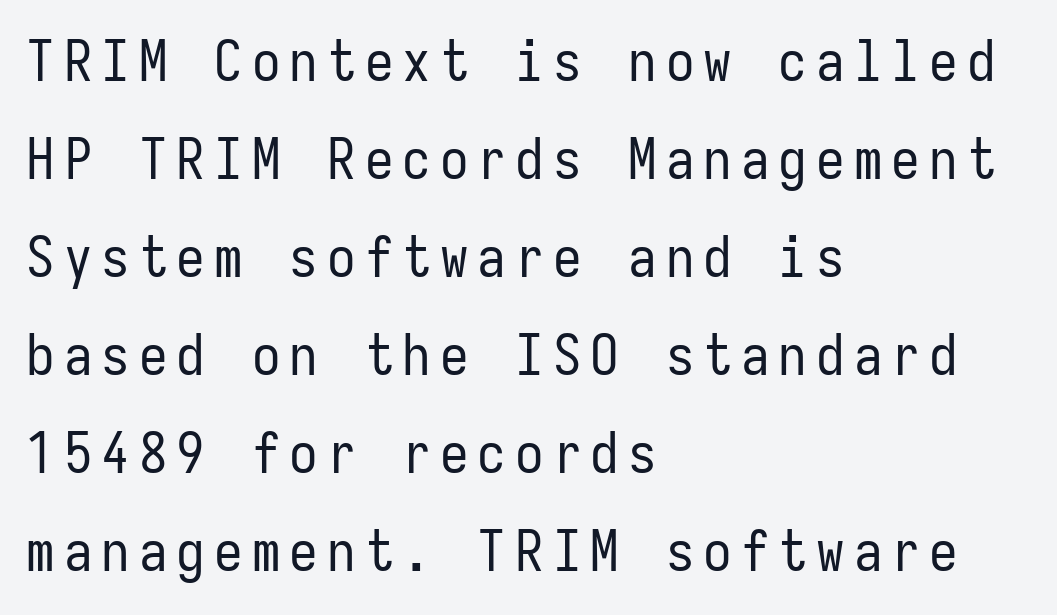
The image shows 57 px regular-weight, condensed sans-serif type, upright, monospaced; set left-aligned, line spacing 1.72x, not underlined; low stroke contrast and a medium x-height.
